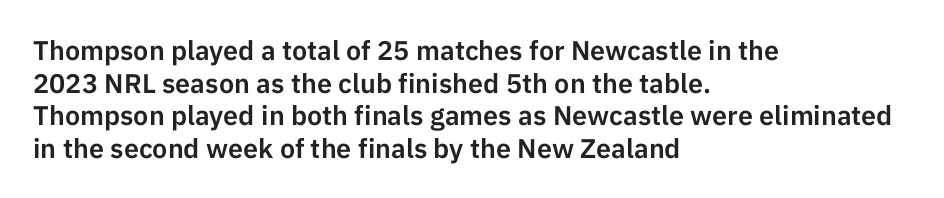
The image shows 27 px text type, upright; set left-aligned, line spacing 1.21x, normal letter spacing, not underlined.
